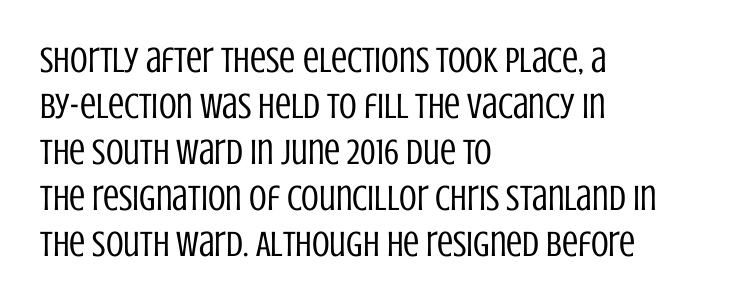
The image shows 36 px regular-weight, condensed sans-serif type, upright; set left-aligned, normal line spacing (1.28x), normal letter spacing, not underlined; low stroke contrast and a large x-height.
